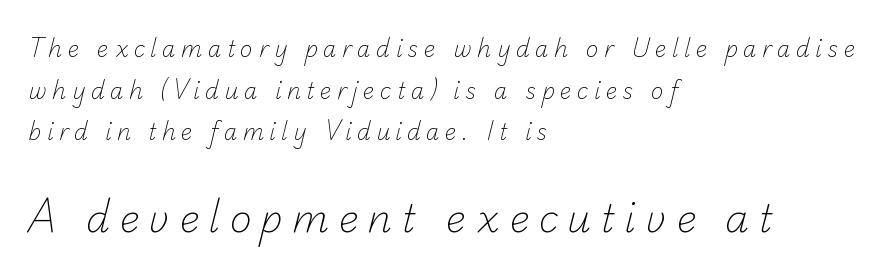
A student would notice the bottom passage is typeset larger than what precedes it. Serifs: no, the terminals of the letterforms are clean. Each stroke keeps to a modest, everyday thickness or less. You could only call the tracking loose — the letters float apart.
